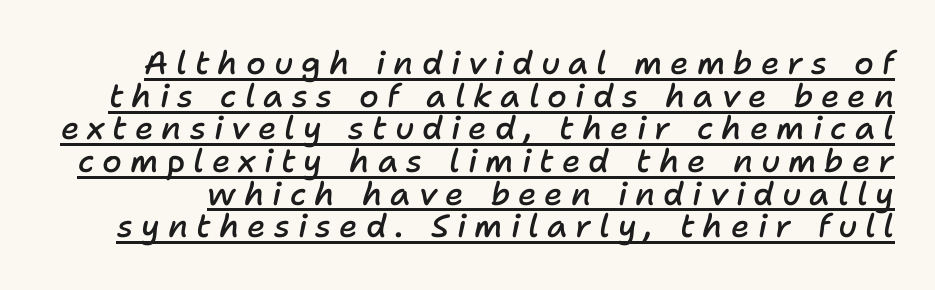
Q: Is the text bold? A: Semi-bold.
Q: Is the text italic (slanted)? A: Yes, it leans right by about 11 degrees.
Q: Is the text underlined? A: Yes.
Q: Is the spacing between letters normal or unusually wide? A: Unusually wide.
Q: Is the spacing between lines tight, normal or loose? A: Tight.
Q: Width (condensed, normal, or wide)? A: Normal.
Q: Stroke contrast? A: Low.
Q: x-height? A: Medium.
Q: Monospaced? A: No.
